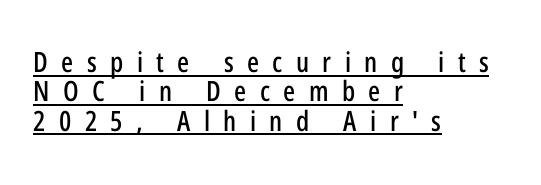
The image shows 28 px condensed sans-serif type, upright; set left-aligned, tight line spacing (1.05x), unusually wide letter spacing (+0.48 em), underlined; low stroke contrast and a medium x-height.
